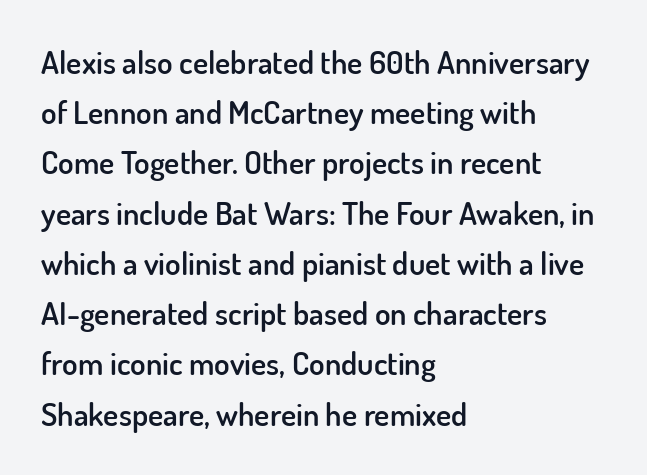
The image shows 32 px semibold sans-serif type, upright; set left-aligned, normal line spacing (1.57x), normal letter spacing, not underlined; low stroke contrast and a small x-height.
